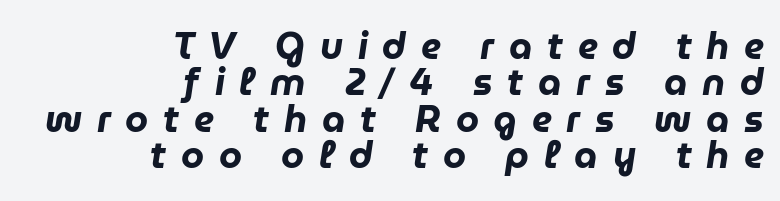
The text block is weighted toward the right margin, trailing off unevenly leftward. Spacing verdict: proportional, widths tailored to each character. The letters are bold, with thick, heavy strokes. The text carries the slant typical of an italic or oblique font. Line spacing here is tight.
